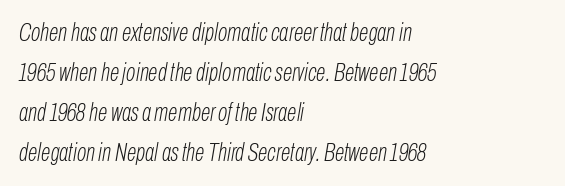
The image shows 25 px text type, italic (leaning right); set left-aligned, normal line spacing (1.6x), normal letter spacing, not underlined.
